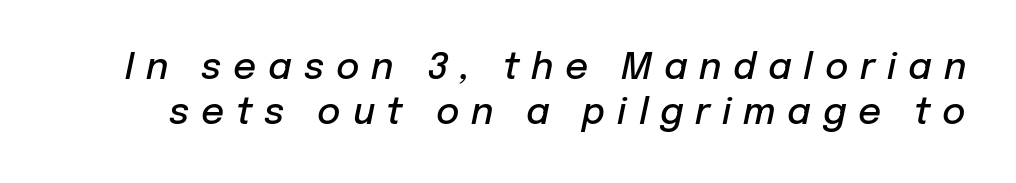
Q: Is the text bold? A: Semi-bold.
Q: Is the text italic (slanted)? A: Yes, it leans right by about 12 degrees.
Q: Is the text underlined? A: No.
Q: Is the spacing between letters normal or unusually wide? A: Unusually wide.
Q: Is the spacing between lines tight, normal or loose? A: Normal.
Q: Width (condensed, normal, or wide)? A: Normal.
Q: Stroke contrast? A: Low.
Q: x-height? A: Medium.
Q: Monospaced? A: No.
